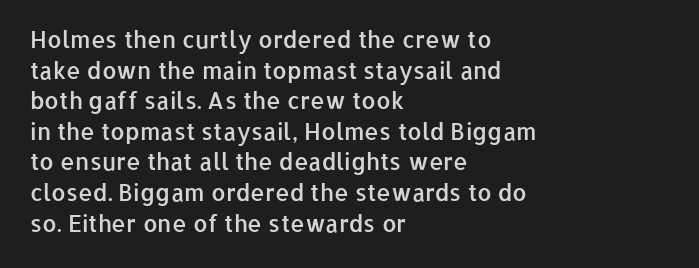
Is there any slant? The stems are plumb. The leading is moderate, giving the passage an even texture. A bit beefed up — I'd call it semibold rather than bold. No word sits above an underline. Characters follow at the spacing the type designer built in. Compared with a centered layout, this one pins lines to the left instead.
